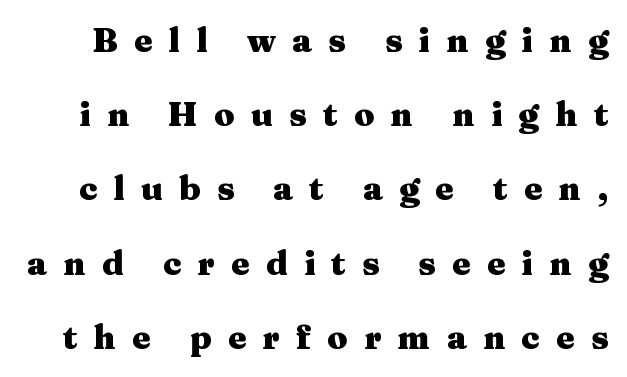
The image shows 33 px heavy, wide serif type, upright; set loose line spacing (2.25x), unusually wide letter spacing (+0.49 em), not underlined; medium stroke contrast and a medium x-height.
